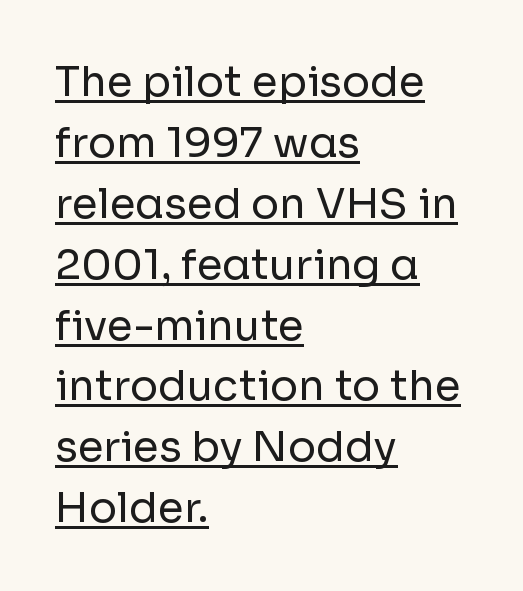
Q: Is the text bold? A: No.
Q: Is the text italic (slanted)? A: No, it is upright.
Q: Is the typeface a serif or a sans-serif typeface? A: Sans-serif.
Q: Is the text underlined? A: Yes.
Q: How is the paragraph aligned? A: Left-aligned.
Q: Is the spacing between letters normal or unusually wide? A: Normal.
Q: Is the spacing between lines tight, normal or loose? A: Normal.
Q: Width (condensed, normal, or wide)? A: Normal.
Q: Stroke contrast? A: Low.
Q: x-height? A: Medium.
Q: Monospaced? A: No.
